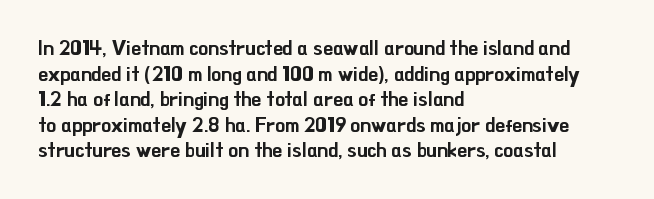
Q: Is the text italic (slanted)? A: No, it is upright.
Q: Is the text underlined? A: No.
Q: How is the paragraph aligned? A: Left-aligned.
Q: Is the spacing between letters normal or unusually wide? A: Normal.
Q: Is the spacing between lines tight, normal or loose? A: Normal.
